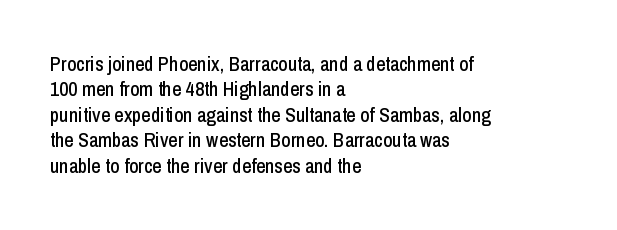
Q: Is the text italic (slanted)? A: No, it is upright.
Q: Is the text underlined? A: No.
Q: How is the paragraph aligned? A: Left-aligned.
Q: Is the spacing between letters normal or unusually wide? A: Normal.
Q: Is the spacing between lines tight, normal or loose? A: Normal.
